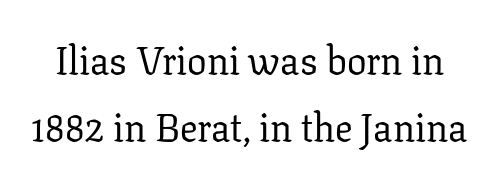
Q: Is the text bold? A: No.
Q: Is the text italic (slanted)? A: No, it is upright.
Q: Is the typeface a serif or a sans-serif typeface? A: Serif.
Q: Is the text underlined? A: No.
Q: Is the spacing between letters normal or unusually wide? A: Normal.
Q: Width (condensed, normal, or wide)? A: Normal.
Q: Stroke contrast? A: Low.
Q: x-height? A: Medium.
Q: Monospaced? A: No.
